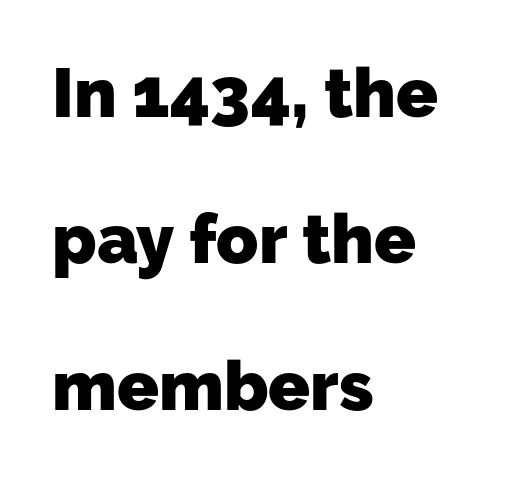
Q: Is the text bold? A: Yes.
Q: Is the typeface a serif or a sans-serif typeface? A: Sans-serif.
Q: Is the text underlined? A: No.
Q: How is the paragraph aligned? A: Left-aligned.
Q: Is the spacing between letters normal or unusually wide? A: Normal.
Q: Is the spacing between lines tight, normal or loose? A: Loose.
Q: Width (condensed, normal, or wide)? A: Normal.
Q: Stroke contrast? A: Low.
Q: x-height? A: Medium.
Q: Monospaced? A: No.
